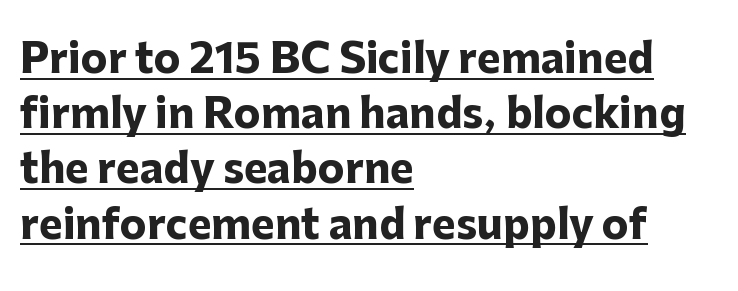
Q: Is the text bold? A: Yes.
Q: Is the text italic (slanted)? A: No, it is upright.
Q: Is the typeface a serif or a sans-serif typeface? A: Sans-serif.
Q: Is the text underlined? A: Yes.
Q: How is the paragraph aligned? A: Left-aligned.
Q: Is the spacing between letters normal or unusually wide? A: Normal.
Q: Is the spacing between lines tight, normal or loose? A: Normal.
Q: Width (condensed, normal, or wide)? A: Normal.
Q: Stroke contrast? A: Low.
Q: x-height? A: Medium.
Q: Monospaced? A: No.
